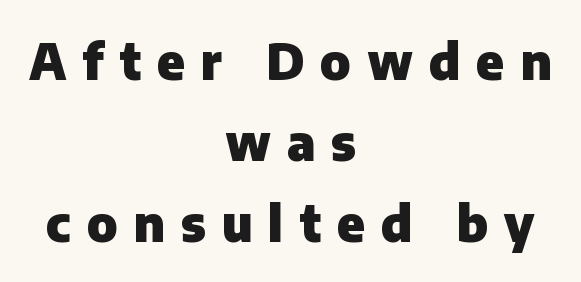
Q: Is the text bold? A: Yes.
Q: Is the text italic (slanted)? A: No, it is upright.
Q: Is the typeface a serif or a sans-serif typeface? A: Sans-serif.
Q: Is the text underlined? A: No.
Q: How is the paragraph aligned? A: Centered.
Q: Is the spacing between letters normal or unusually wide? A: Unusually wide.
Q: Is the spacing between lines tight, normal or loose? A: Normal.
Q: Width (condensed, normal, or wide)? A: Normal.
Q: Stroke contrast? A: Low.
Q: x-height? A: Medium.
Q: Monospaced? A: No.
